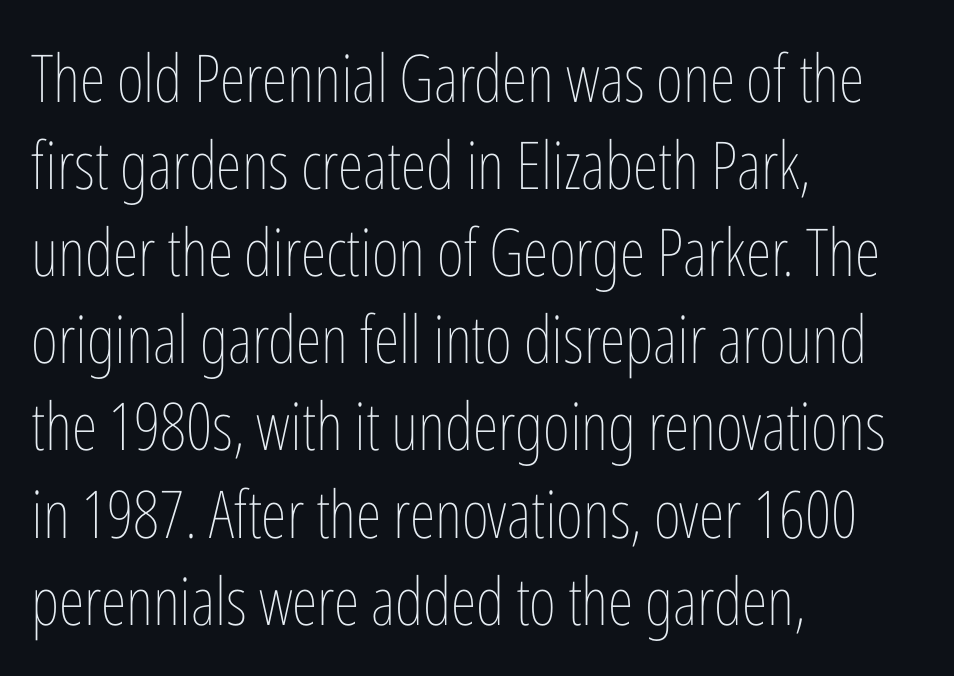
{"italic": "no", "bold": "no", "weight": "thin", "width": "condensed", "stroke_contrast": "low", "x_height": "medium", "monospaced": "no", "underline": "no", "align": "left", "line_spacing": "normal", "line_spacing_ratio": 1.32, "letter_spacing": "normal", "letter_spacing_em": 0.0, "glyph_px": 66}
